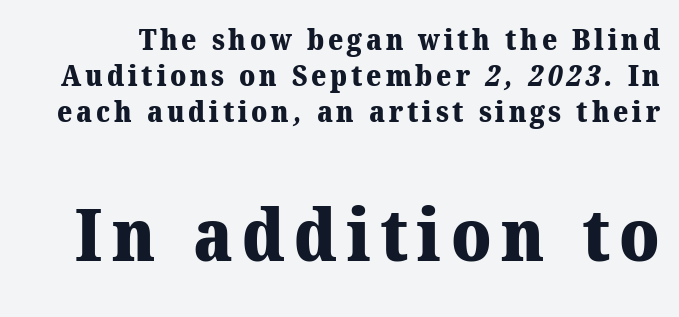
Q: Is the text bold? A: Yes.
Q: Is the typeface a serif or a sans-serif typeface? A: Serif.
Q: Is the text underlined? A: No.
Q: Which block of text is set in a larger size, the first (top) or the second (bottom)? A: The second (bottom) one.
Q: Width (condensed, normal, or wide)? A: Normal.
Q: Stroke contrast? A: Medium.
Q: x-height? A: Medium.
Q: Monospaced? A: No.
